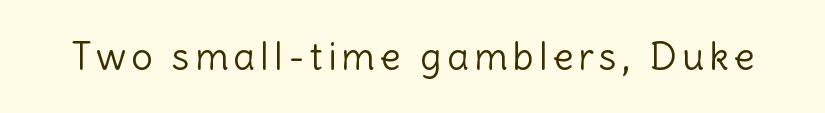
The typography opts for an upright posture over an oblique one. A quiet, ordinary-to-light weight characterises the typeface. Underline: absent. No feet cap the strokes, marking this as sans-serif type.
